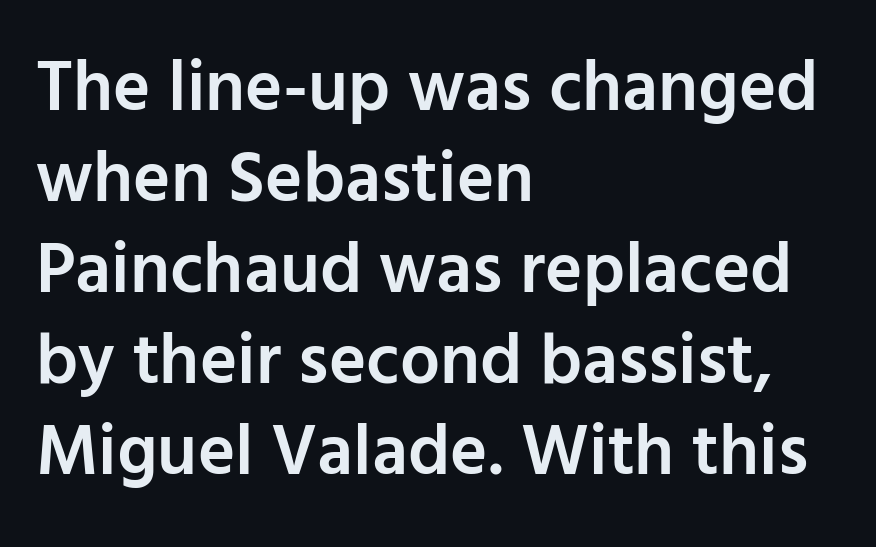
The image shows 71 px semibold sans-serif type, upright; set left-aligned, normal line spacing (1.28x), normal letter spacing, not underlined; low stroke contrast and a medium x-height.
